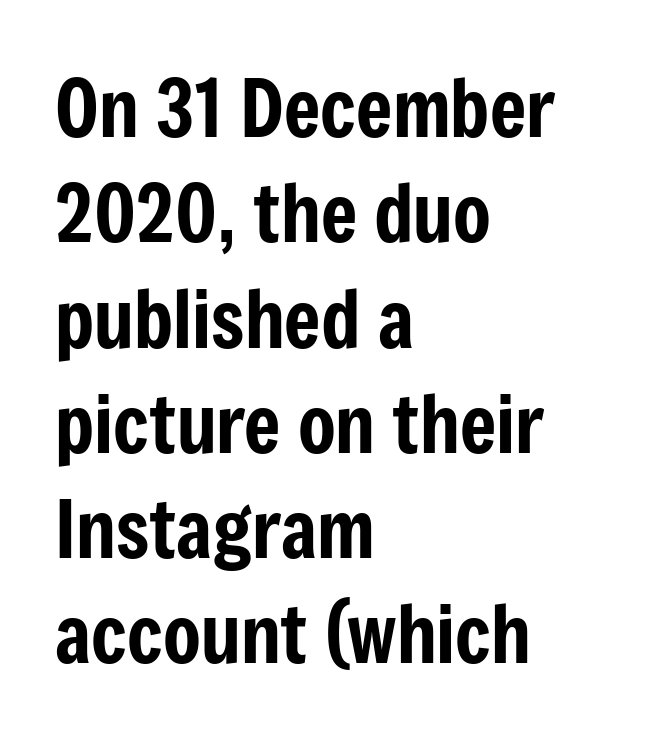
{"serif": "no", "italic": "no", "width": "condensed", "stroke_contrast": "low", "x_height": "medium", "monospaced": "no", "underline": "no", "align": "left", "line_spacing": "normal", "line_spacing_ratio": 1.35, "letter_spacing": "normal", "letter_spacing_em": 0.0, "glyph_px": 78}
